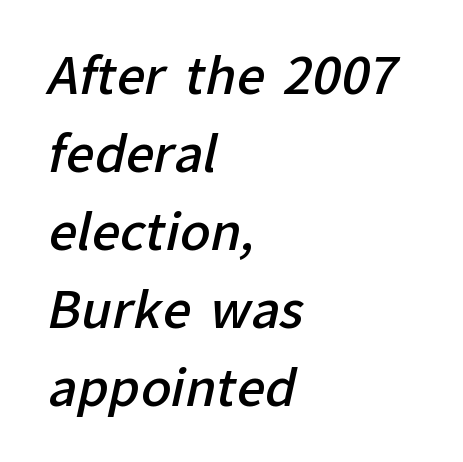
The image shows 50 px semibold sans-serif type; set left-aligned, normal line spacing (1.56x), normal letter spacing, not underlined; low stroke contrast and a medium x-height.
